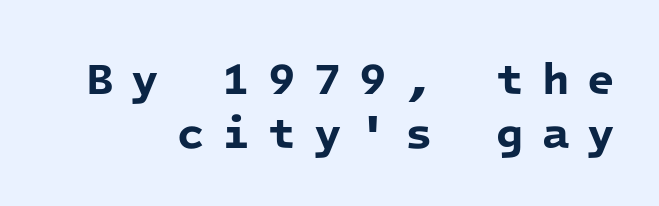
{"serif": "no", "bold": "yes", "weight": "bold", "width": "normal", "stroke_contrast": "low", "x_height": "medium", "monospaced": "yes", "underline": "no", "line_spacing_ratio": 1.2, "letter_spacing": "wide", "letter_spacing_em": 0.4, "glyph_px": 45}
